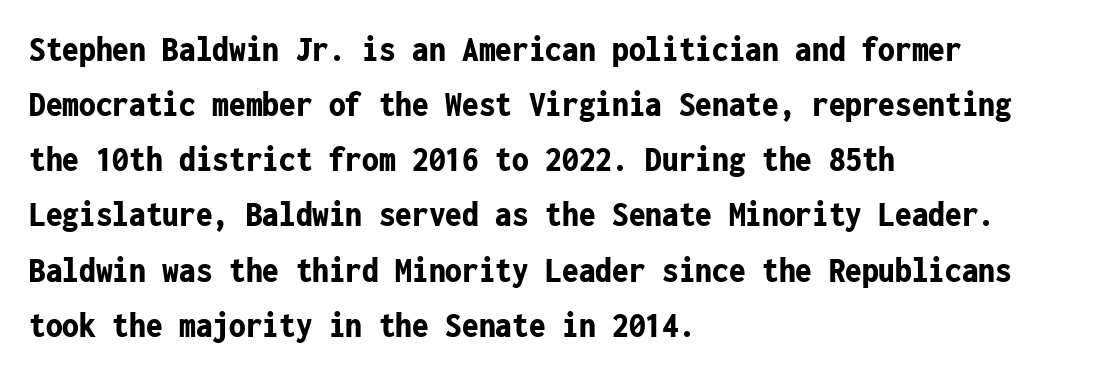
{"serif": "no", "italic": "no", "bold": "yes", "weight": "bold", "width": "condensed", "stroke_contrast": "low", "x_height": "medium", "monospaced": "yes", "underline": "no", "align": "left", "line_spacing": "normal", "line_spacing_ratio": 1.49, "letter_spacing": "normal", "letter_spacing_em": 0.0, "glyph_px": 37}
